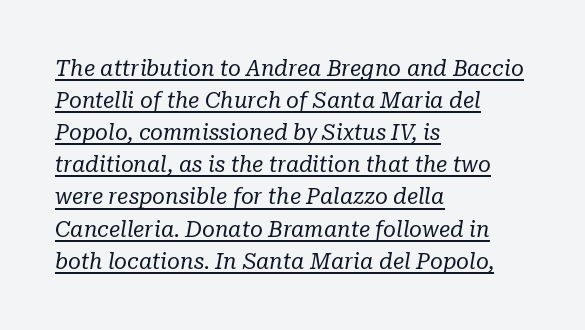
Normally led — the rows are evenly, conventionally spaced. The tracking reads as untouched default to a designer's eye. Observe the lean: these are italic letterforms. This sample is left-justified, so line endings fall wherever the words run out.
